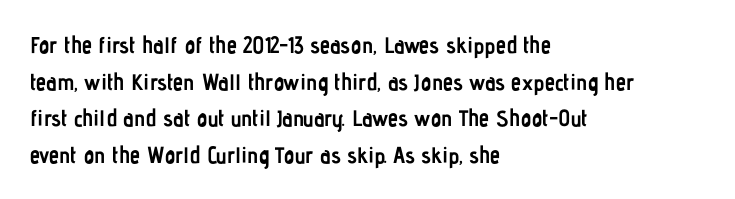
{"italic": "no", "bold": "yes", "underline": "no", "align": "left", "line_spacing": "normal", "line_spacing_ratio": 1.59, "letter_spacing": "normal", "letter_spacing_em": 0.0, "glyph_px": 23}
